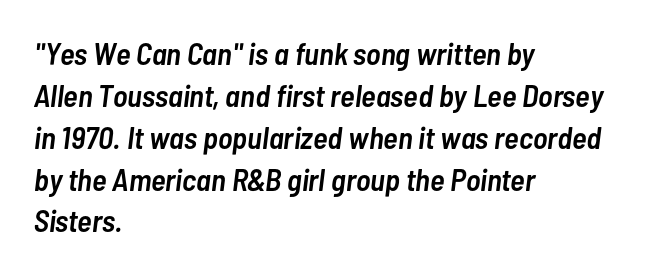
{"italic": "yes", "lean": "right", "slant_degrees": 7, "bold": "semi", "weight": "semibold", "width": "condensed", "stroke_contrast": "low", "x_height": "medium", "monospaced": "no", "underline": "no", "align": "left", "line_spacing": "normal", "line_spacing_ratio": 1.35, "letter_spacing": "normal", "letter_spacing_em": 0.0, "glyph_px": 31}
